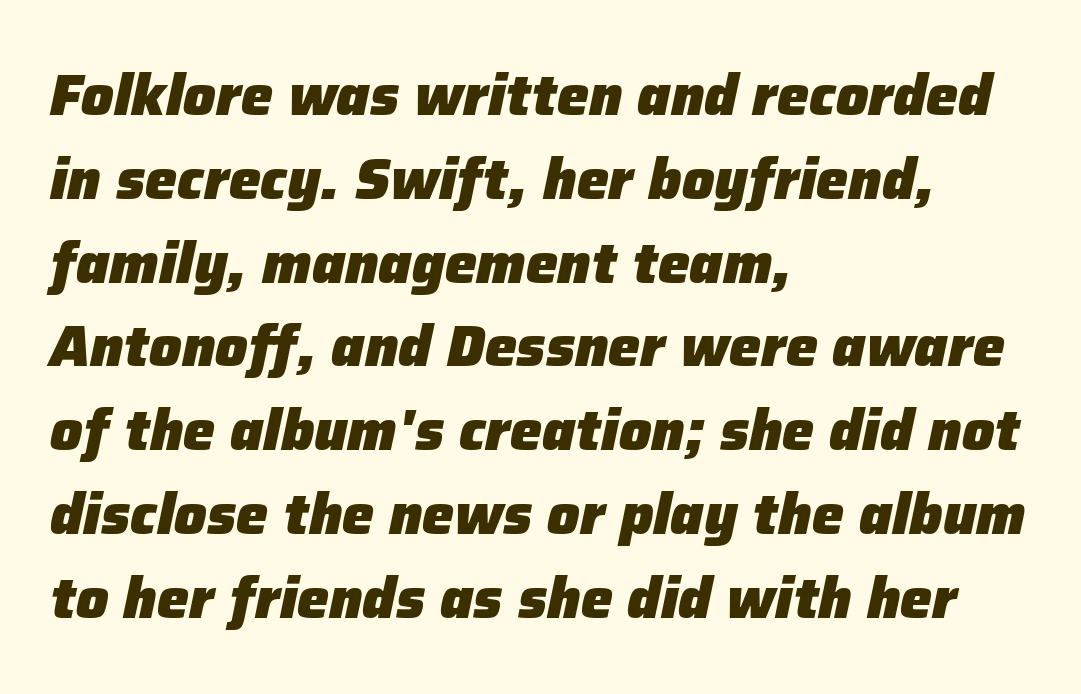
The whole block is typeset with a tilt. Short note: letters normally spaced. Proportional: the letters do not fall into vertical columns. The characters look thick and weighty, a clear bold. The compositor pushed each line to the left boundary.
